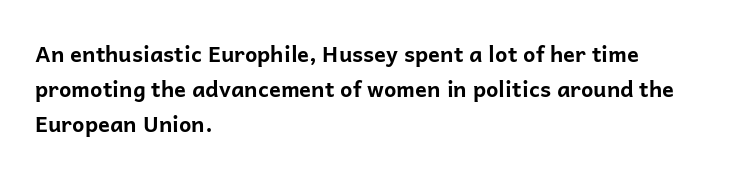
Horizontal bands of white between lines are of average thickness. The rendering keeps characters at their native spacing. Line beginnings align vertically; line endings do not. The font is running at its bold setting. No italicization has been applied; the sample stays upright.
